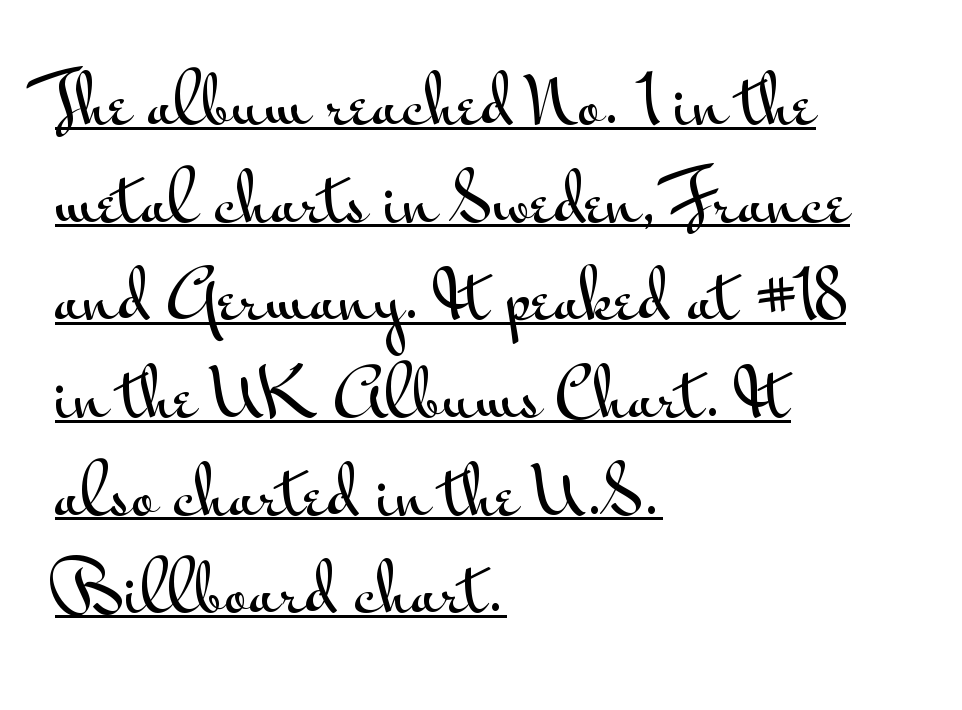
Q: Is the text italic (slanted)? A: Yes.
Q: Is the typeface a serif or a sans-serif typeface? A: Sans-serif.
Q: Is the text underlined? A: Yes.
Q: How is the paragraph aligned? A: Left-aligned.
Q: Is the spacing between letters normal or unusually wide? A: Normal.
Q: Is the spacing between lines tight, normal or loose? A: Normal.
Q: Width (condensed, normal, or wide)? A: Wide.
Q: Stroke contrast? A: Medium.
Q: x-height? A: Small.
Q: Monospaced? A: No.
